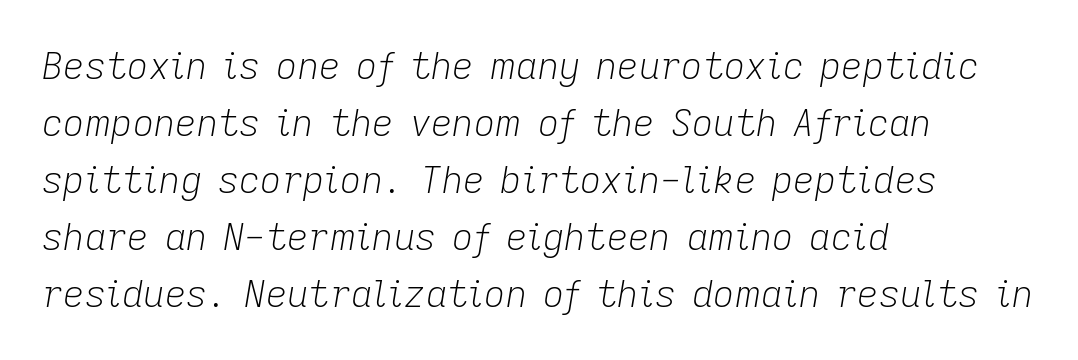
The image shows 37 px light type, italic (leaning right); set left-aligned, normal line spacing (1.54x), normal letter spacing, not underlined; low stroke contrast and a medium x-height.
